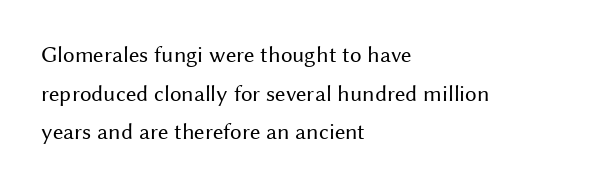
The passage shown has conventional tracking throughout. These lines stack with their left ends in a neat column. The letterforms sit at book weight or below. Decoration check: the copy has no underline.
